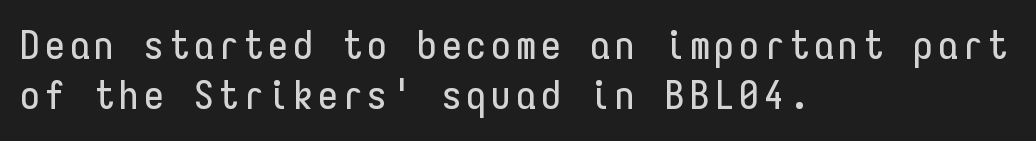
{"serif": "no", "italic": "no", "width": "condensed", "stroke_contrast": "low", "x_height": "medium", "monospaced": "yes", "underline": "no", "align": "left", "line_spacing": "normal", "line_spacing_ratio": 1.25, "glyph_px": 40}
